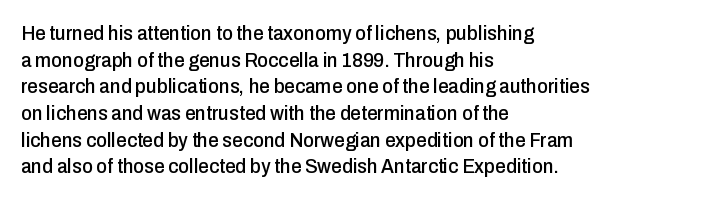
{"italic": "no", "underline": "no", "align": "left", "line_spacing": "normal", "line_spacing_ratio": 1.27, "letter_spacing": "normal", "letter_spacing_em": 0.0, "glyph_px": 21}
